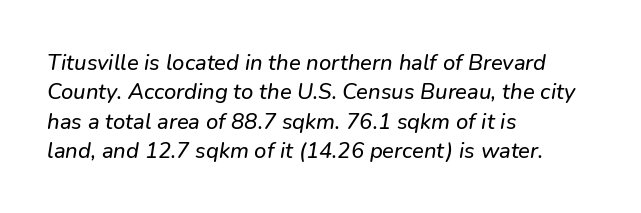
{"italic": "yes", "lean": "right", "slant_degrees": 9, "underline": "no", "align": "left", "line_spacing": "normal", "line_spacing_ratio": 1.33, "letter_spacing": "normal", "letter_spacing_em": 0.0, "glyph_px": 22}
